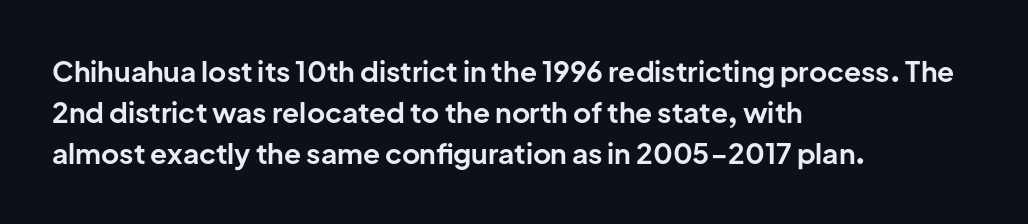
The image shows 28 px bold sans-serif type, upright; set left-aligned, normal line spacing (1.47x), normal letter spacing, not underlined; low stroke contrast and a medium x-height.
